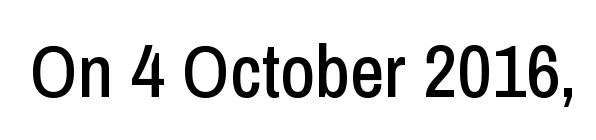
Q: Is the text italic (slanted)? A: No, it is upright.
Q: Is the typeface a serif or a sans-serif typeface? A: Sans-serif.
Q: Is the text underlined? A: No.
Q: Is the spacing between letters normal or unusually wide? A: Normal.
Q: Width (condensed, normal, or wide)? A: Condensed.
Q: Stroke contrast? A: Low.
Q: x-height? A: Medium.
Q: Monospaced? A: No.
